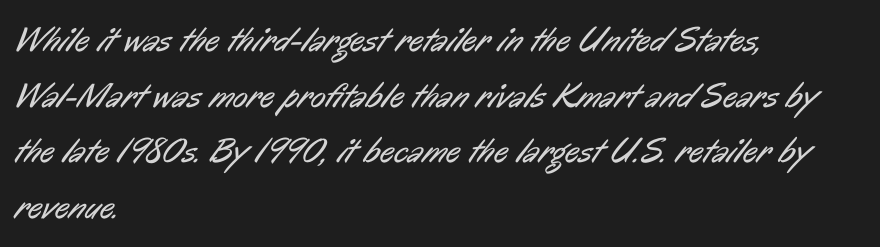
Is this a sans? Yes — the strokes have no serifs. Notice how descenders clear the ascenders below comfortably — that's standard leading. Characters follow at the spacing the type designer built in. Is the stroke heavy? The answer is a plain regular-or-lighter.
